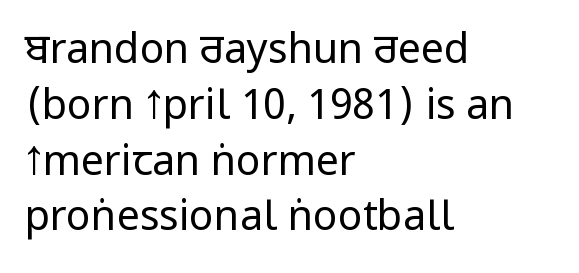
Reading down the column, the eye jumps a familiar distance to each next line. Unlike a traditional serif, this face leaves its strokes unadorned. Upright lettering throughout. Caption: multi-line text, flush left, ragged right. Vertical stems look standard width or narrower in stroke. The passage shown is typed in a proportional face where columns would drift.
